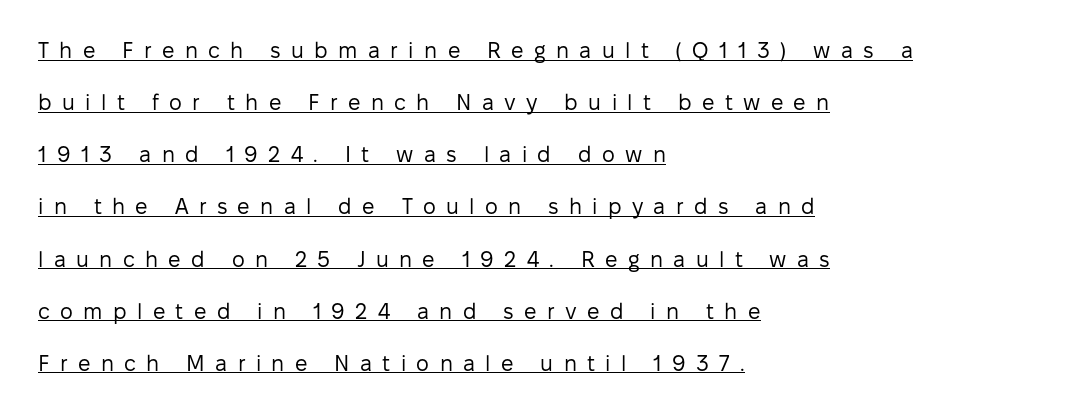
The image shows 22 px text type, upright; set left-aligned, loose line spacing (2.37x), unusually wide letter spacing (+0.47 em), underlined.
